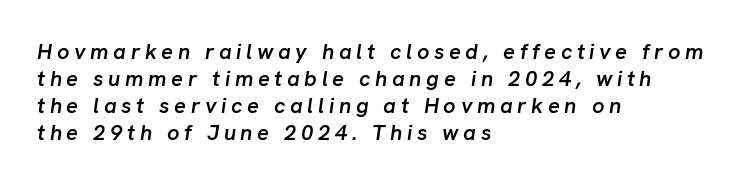
The baseline area is clear. The line texture is sparse and dotted thanks to wide tracking. Emphasis by weight is partial: semibold. A student would call this left alignment; a typographer would say flush left, rag right.
